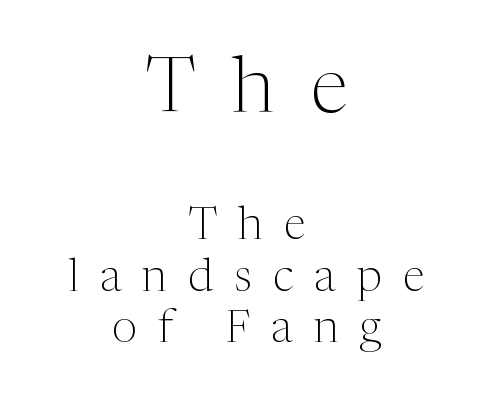
This is the regular roman posture of the typeface. The line-height multiplier appears low, near solid setting. Size contrast runs from large at the top to small at the bottom. The strip under each line holds only bare page. Font category for this specimen: serif.
